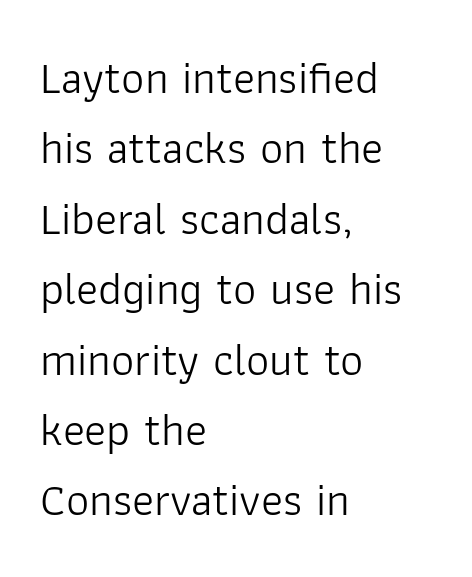
{"serif": "no", "italic": "no", "bold": "no", "weight": "light", "width": "normal", "stroke_contrast": "low", "x_height": "medium", "monospaced": "no", "underline": "no", "align": "left", "line_spacing": "normal", "line_spacing_ratio": 1.53, "letter_spacing": "normal", "letter_spacing_em": 0.0, "glyph_px": 46}
